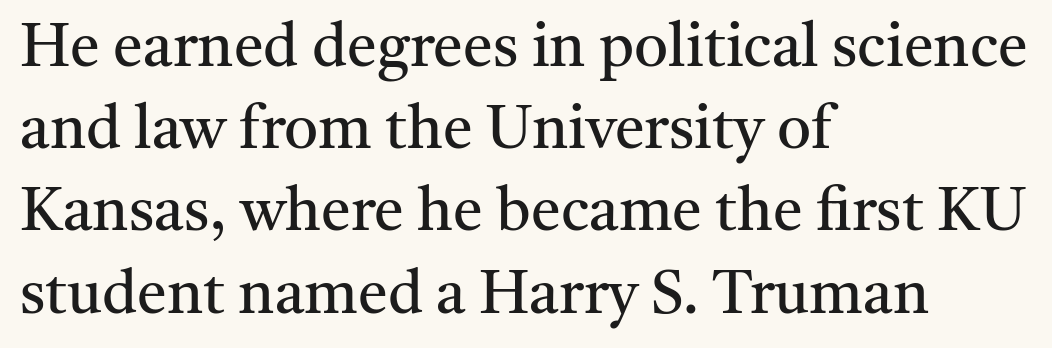
A typesetter would call this proportional, since set widths differ per character. Vertically, the passage feels balanced, rows spaced as you'd expect. No letter is thick-stroked: the sample isn't bold. The face used here is seriffed, in the tradition of book romans. A typesetter would mark this as roman, not italic.
